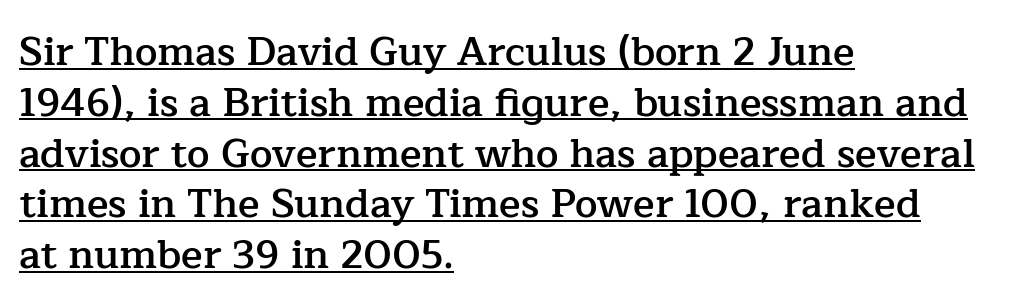
{"serif": "yes", "italic": "no", "bold": "semi", "weight": "semibold", "width": "normal", "stroke_contrast": "low", "x_height": "medium", "monospaced": "no", "underline": "yes", "align": "left", "line_spacing": "normal", "line_spacing_ratio": 1.27, "letter_spacing": "normal", "letter_spacing_em": 0.0, "glyph_px": 40}
